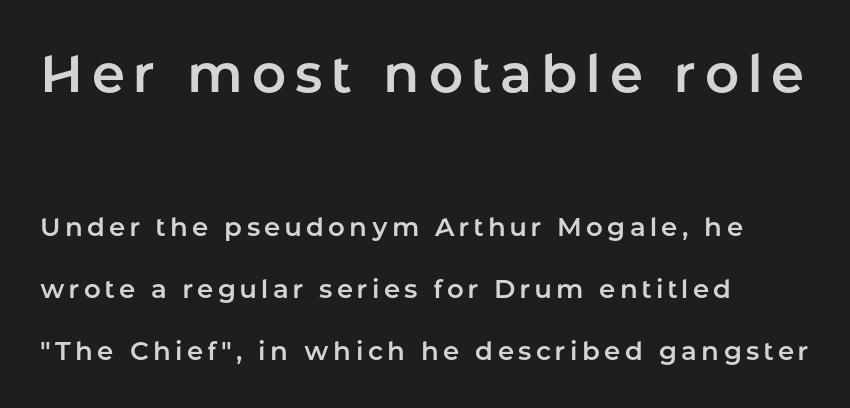
This rendering uses left alignment, leaving the right contour irregular. The passage shown begins with its larger block and ends with its smaller one. This is sans-serif lettering, the kind often seen on screens and signage. No italicization has been applied; the sample stays upright. This sample trades compactness for vertical openness between lines.
